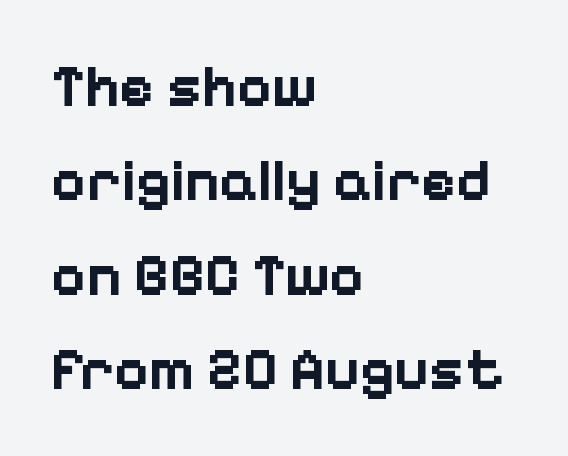
{"serif": "no", "italic": "no", "bold": "yes", "weight": "bold", "width": "normal", "stroke_contrast": "low", "x_height": "medium", "monospaced": "no", "underline": "no", "align": "left", "line_spacing": "normal", "line_spacing_ratio": 1.6, "letter_spacing": "normal", "letter_spacing_em": 0.0, "glyph_px": 59}
